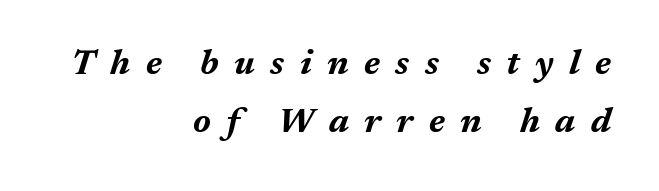
The image shows 35 px bold type, italic (leaning right); set right-aligned, normal line spacing (1.67x), unusually wide letter spacing (+0.44 em), not underlined; medium stroke contrast and a medium x-height.
